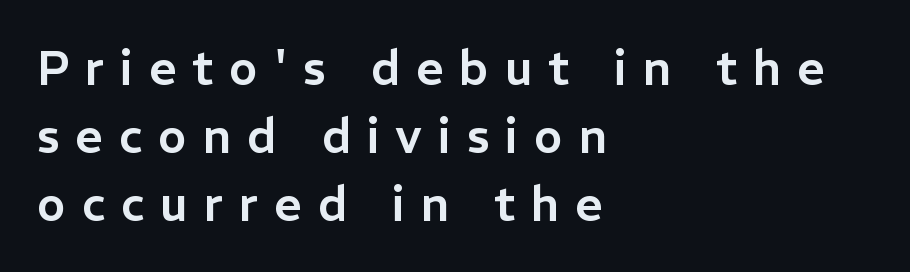
{"serif": "no", "italic": "no", "width": "normal", "stroke_contrast": "low", "x_height": "medium", "monospaced": "no", "underline": "no", "align": "left", "line_spacing": "normal", "line_spacing_ratio": 1.42, "letter_spacing": "wide", "letter_spacing_em": 0.33, "glyph_px": 48}
